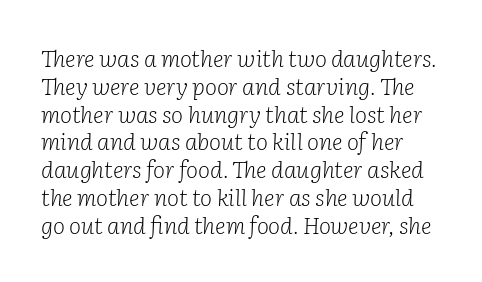
{"italic": "yes", "lean": "right", "slant_degrees": 2, "bold": "no", "underline": "no", "line_spacing_ratio": 1.21, "letter_spacing": "normal", "letter_spacing_em": 0.0, "glyph_px": 23}
